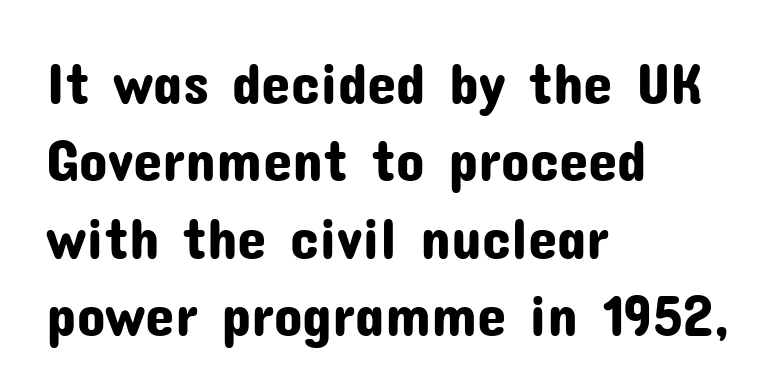
Q: Is the text italic (slanted)? A: No, it is upright.
Q: Is the typeface a serif or a sans-serif typeface? A: Sans-serif.
Q: Is the text underlined? A: No.
Q: How is the paragraph aligned? A: Left-aligned.
Q: Is the spacing between letters normal or unusually wide? A: Normal.
Q: Is the spacing between lines tight, normal or loose? A: Normal.
Q: Width (condensed, normal, or wide)? A: Normal.
Q: Stroke contrast? A: Low.
Q: x-height? A: Medium.
Q: Monospaced? A: No.
